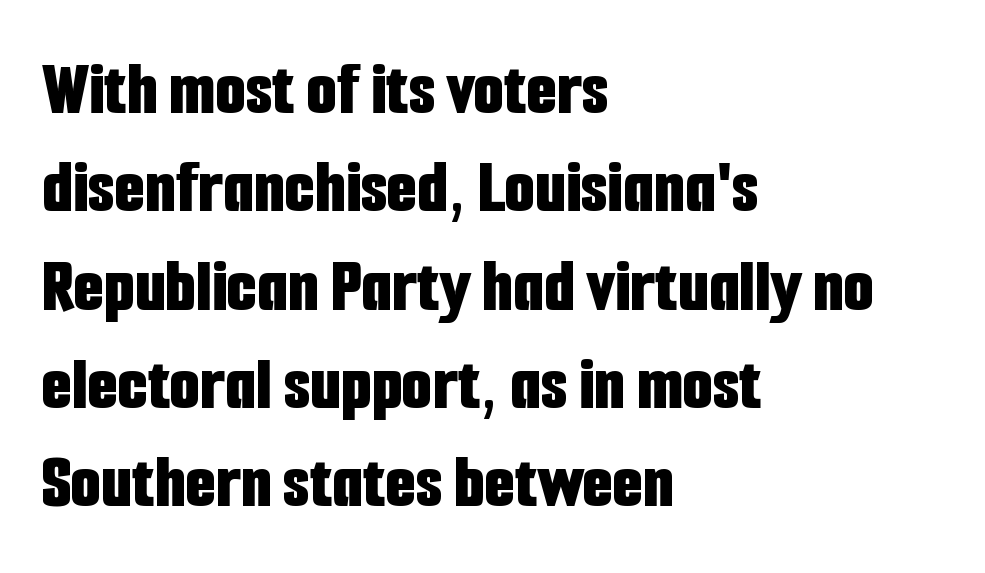
Compared with typical body copy, the letter spacing here is the same. Type style note: lacks serifs. The glyphs have the mass of a bold cut. Descenders hang freely into open space. Quick note: not italic, upright.
